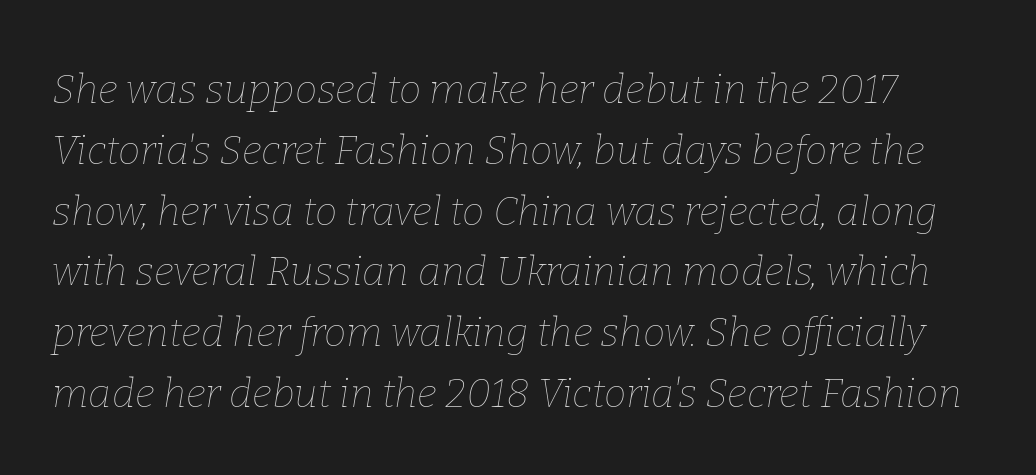
The image shows 40 px thin type, italic (leaning right); set normal line spacing (1.52x), normal letter spacing, not underlined; low stroke contrast and a medium x-height.
